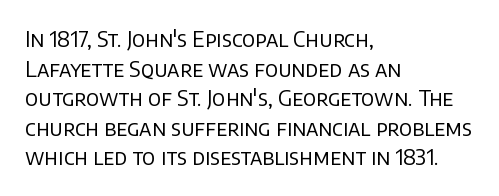
Quick note: underline off. Do the letters lean? They stand straight. The text block is weighted toward the left margin, trailing off unevenly rightward. This rendering leaves character spacing at its baseline value. Vertical spacing — default.
